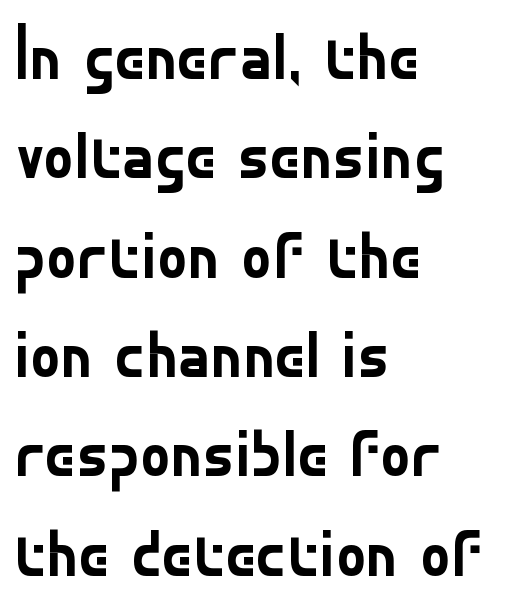
Q: Is the text bold? A: No.
Q: Is the text italic (slanted)? A: No, it is upright.
Q: Is the typeface a serif or a sans-serif typeface? A: Sans-serif.
Q: Is the text underlined? A: No.
Q: How is the paragraph aligned? A: Left-aligned.
Q: Is the spacing between letters normal or unusually wide? A: Normal.
Q: Is the spacing between lines tight, normal or loose? A: Normal.
Q: Width (condensed, normal, or wide)? A: Normal.
Q: Stroke contrast? A: Low.
Q: x-height? A: Small.
Q: Monospaced? A: No.
